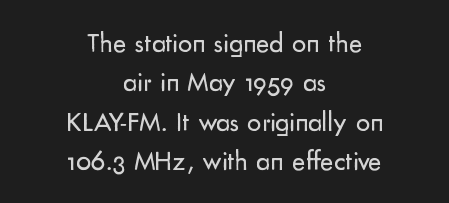
{"serif": "no", "italic": "no", "bold": "no", "weight": "regular", "width": "normal", "stroke_contrast": "low", "x_height": "small", "monospaced": "no", "underline": "no", "align": "center", "line_spacing": "normal", "line_spacing_ratio": 1.41, "letter_spacing": "normal", "letter_spacing_em": 0.0, "glyph_px": 28}
